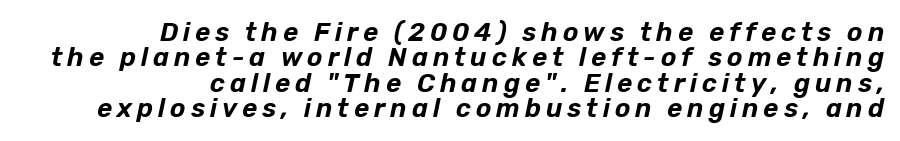
The image shows 26 px text type, italic (leaning right); set right-aligned, tight line spacing (0.98x), not underlined.
